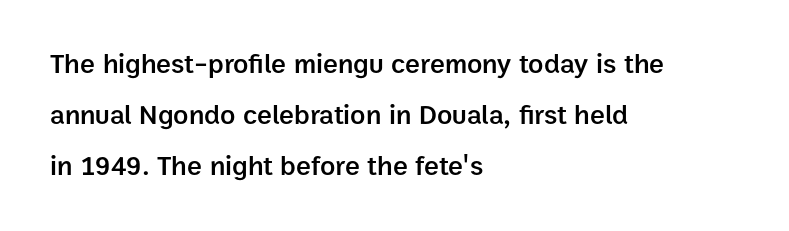
{"serif": "no", "italic": "no", "bold": "semi", "weight": "semibold", "width": "normal", "stroke_contrast": "low", "x_height": "medium", "monospaced": "no", "underline": "no", "align": "left", "line_spacing_ratio": 1.82, "letter_spacing": "normal", "letter_spacing_em": 0.0, "glyph_px": 28}
